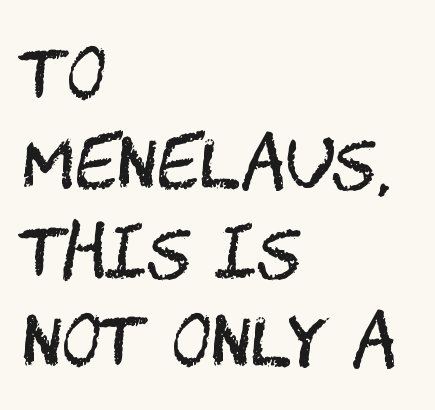
{"serif": "no", "italic": "no", "bold": "no", "weight": "regular", "width": "condensed", "stroke_contrast": "medium", "x_height": "large", "underline": "no", "align": "left", "line_spacing": "normal", "line_spacing_ratio": 1.29, "letter_spacing": "normal", "letter_spacing_em": 0.0, "glyph_px": 69}
